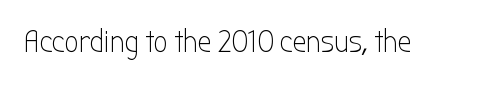
Here the designer chose a conventional face with non-uniform glyph widths. Serif or sans? Sans — the stroke terminals are bare. The lettering holds an erect, upright posture throughout. A quiet, ordinary-to-light weight characterises the typeface. The gaps between neighbouring characters are ordinary and unremarkable.
